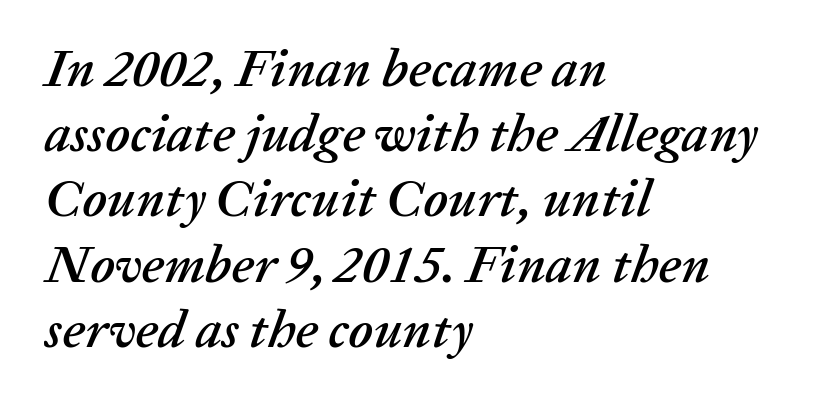
{"italic": "yes", "lean": "right", "slant_degrees": 20, "width": "normal", "stroke_contrast": "low", "x_height": "medium", "monospaced": "no", "underline": "no", "align": "left", "line_spacing_ratio": 1.23, "letter_spacing": "normal", "letter_spacing_em": 0.0, "glyph_px": 53}
